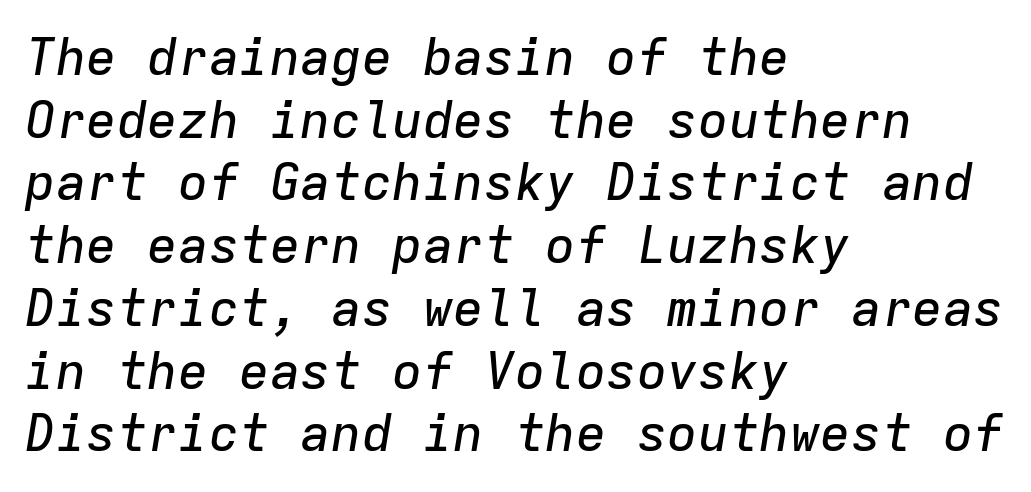
A typesetter would call this monospace, since all characters share one set width. The area under the type is left untouched. Reading down the block, your eye returns to a fixed left position each line. Observe the ordinary spacing: letters are neighbours, not strangers. The lettering tilts uniformly, giving the passage an italic look.
